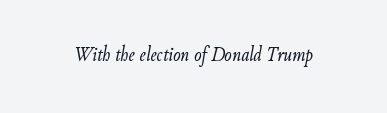
Unmarked baselines from the first word to the last. The font sits on the lighter half of the weight spectrum, regular included. Characters are canted at an angle relative to the baseline's perpendicular. Caption: standard tracking, unaltered.
